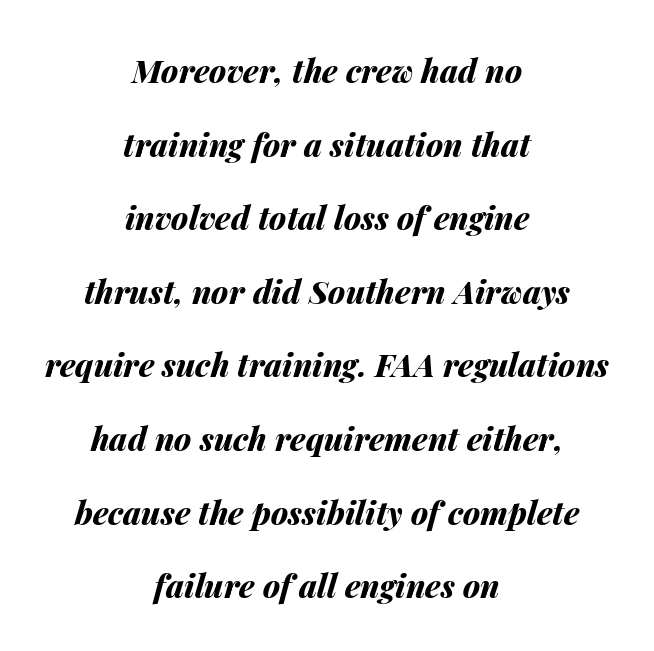
Q: Is the text bold? A: Yes.
Q: Is the text italic (slanted)? A: Yes, it leans right by about 14 degrees.
Q: Is the text underlined? A: No.
Q: How is the paragraph aligned? A: Centered.
Q: Is the spacing between letters normal or unusually wide? A: Normal.
Q: Is the spacing between lines tight, normal or loose? A: Loose.
Q: Width (condensed, normal, or wide)? A: Normal.
Q: Stroke contrast? A: Medium.
Q: x-height? A: Medium.
Q: Monospaced? A: No.
